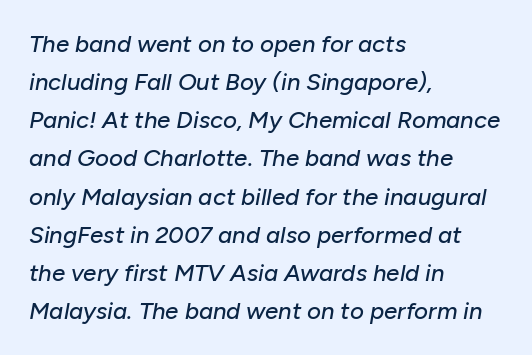
This sample keeps an unexceptional amount of space between lines. Style check: oblique. The tracking reads as untouched default to a designer's eye. The text block is weighted toward the left margin, trailing off unevenly rightward. This rendering features lettering with no underline.
